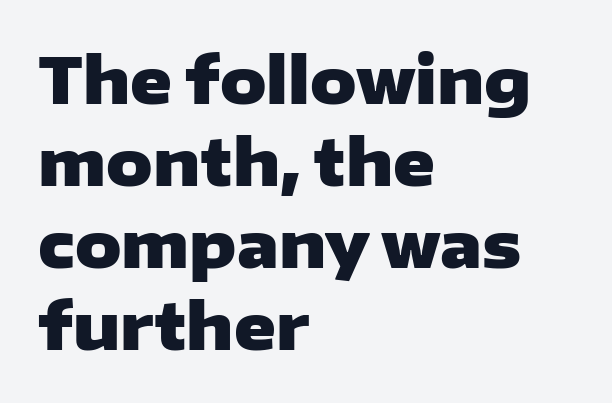
The image shows 64 px heavy, wide sans-serif type, upright; set left-aligned, normal line spacing (1.28x), normal letter spacing, not underlined; low stroke contrast and a medium x-height.
